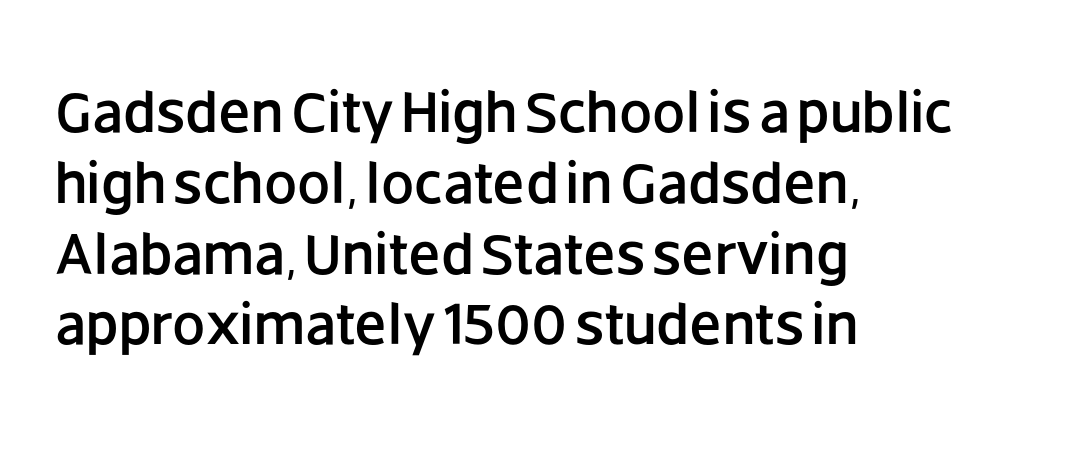
The image shows 59 px sans-serif type, upright; set left-aligned, line spacing 1.2x, normal letter spacing, not underlined; low stroke contrast and a large x-height.
